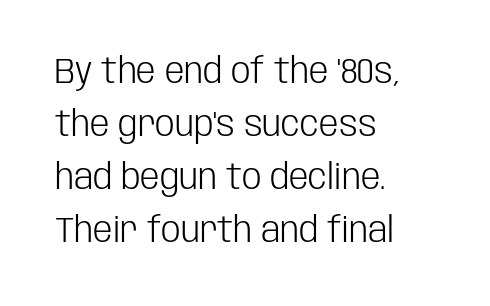
The image shows 35 px light, condensed sans-serif type, upright; set left-aligned, normal line spacing (1.51x), normal letter spacing, not underlined; low stroke contrast and a large x-height.
